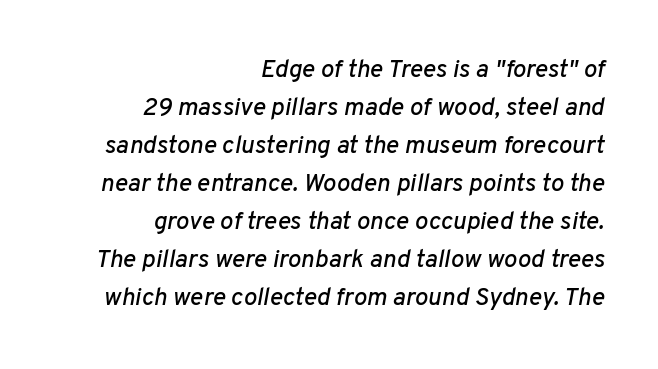
{"italic": "yes", "lean": "right", "slant_degrees": 10, "underline": "no", "align": "right", "line_spacing": "normal", "line_spacing_ratio": 1.52, "letter_spacing": "normal", "letter_spacing_em": 0.0, "glyph_px": 25}
